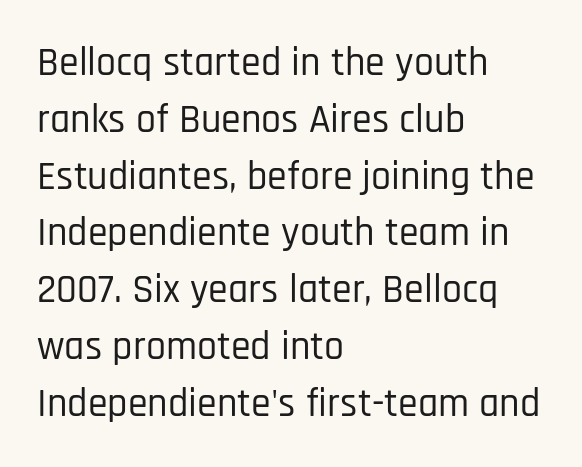
Q: Is the text italic (slanted)? A: No, it is upright.
Q: Is the typeface a serif or a sans-serif typeface? A: Sans-serif.
Q: Is the text underlined? A: No.
Q: How is the paragraph aligned? A: Left-aligned.
Q: Is the spacing between letters normal or unusually wide? A: Normal.
Q: Is the spacing between lines tight, normal or loose? A: Normal.
Q: Width (condensed, normal, or wide)? A: Condensed.
Q: Stroke contrast? A: Low.
Q: x-height? A: Large.
Q: Monospaced? A: No.
